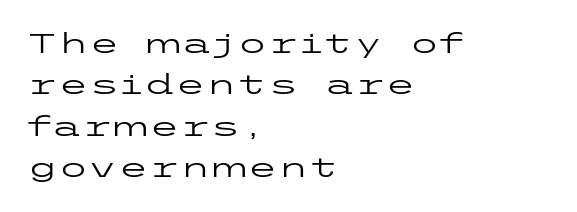
The weight tops out at a normal text grade. The passage shown has conventional tracking throughout. Does the copy run flush right? No — it runs flush left. Regarding serifs, this sample does without them. Letters rest on an invisible, unmarked baseline.
